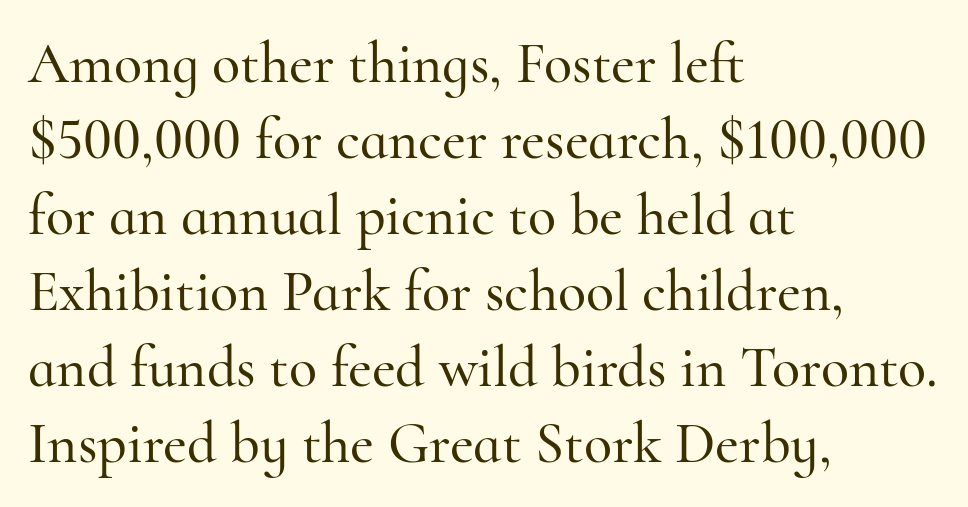
The image shows 58 px serif type, upright; set left-aligned, normal line spacing (1.31x), normal letter spacing, not underlined; high stroke contrast and a small x-height.
